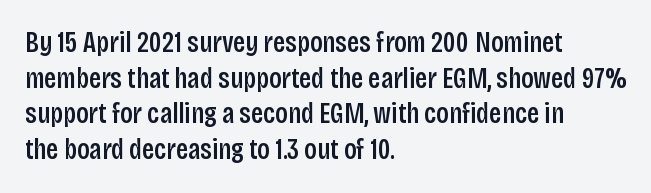
Q: Is the text bold? A: Semi-bold.
Q: Is the text italic (slanted)? A: No, it is upright.
Q: Is the typeface a serif or a sans-serif typeface? A: Sans-serif.
Q: Is the text underlined? A: No.
Q: How is the paragraph aligned? A: Left-aligned.
Q: Is the spacing between letters normal or unusually wide? A: Normal.
Q: Width (condensed, normal, or wide)? A: Condensed.
Q: Stroke contrast? A: Low.
Q: x-height? A: Large.
Q: Monospaced? A: No.
